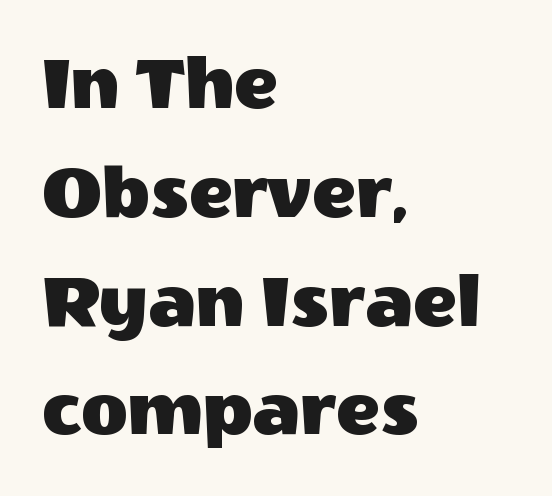
{"serif": "no", "italic": "no", "width": "normal", "x_height": "large", "monospaced": "no", "underline": "no", "align": "left", "line_spacing": "normal", "line_spacing_ratio": 1.36, "letter_spacing": "normal", "letter_spacing_em": 0.0, "glyph_px": 80}
